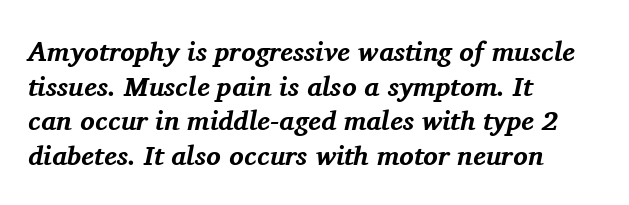
The image shows 27 px bold type, italic (leaning right); set left-aligned, normal line spacing (1.28x), normal letter spacing, not underlined.
